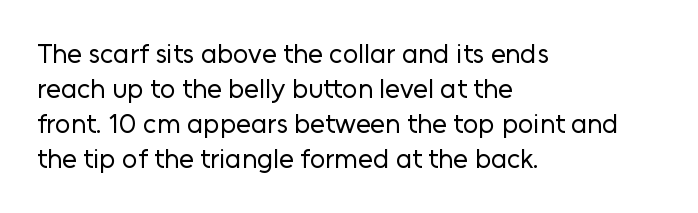
{"italic": "no", "bold": "no", "underline": "no", "align": "left", "line_spacing": "normal", "line_spacing_ratio": 1.3, "letter_spacing": "normal", "letter_spacing_em": 0.0, "glyph_px": 27}
